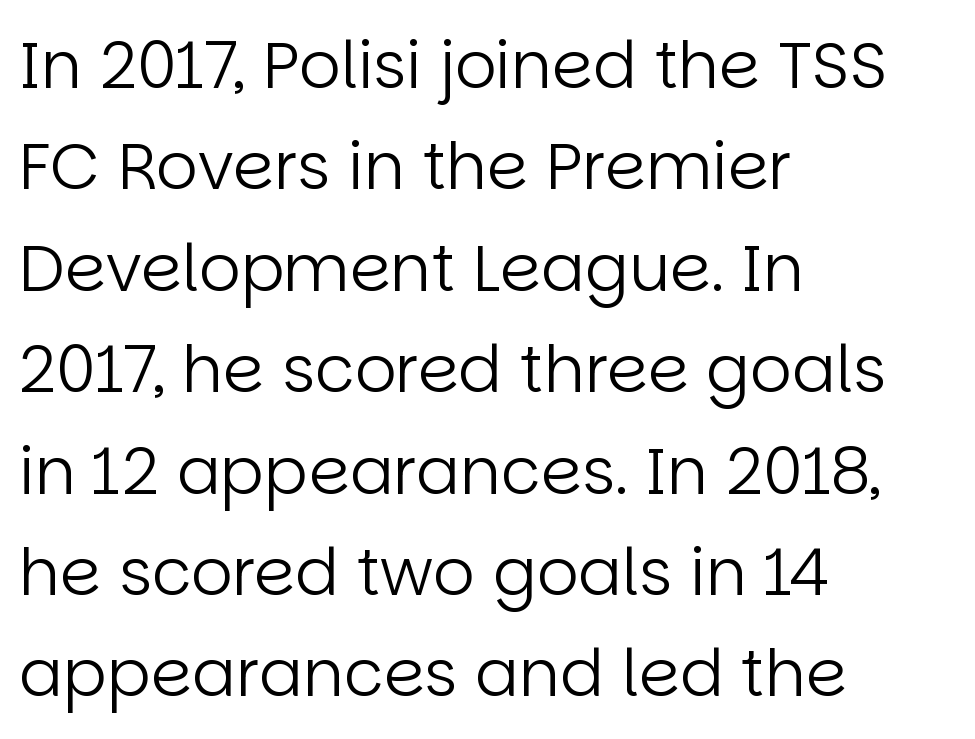
The image shows 65 px regular-weight sans-serif type, upright; set left-aligned, normal line spacing (1.56x), normal letter spacing, not underlined; low stroke contrast and a large x-height.
